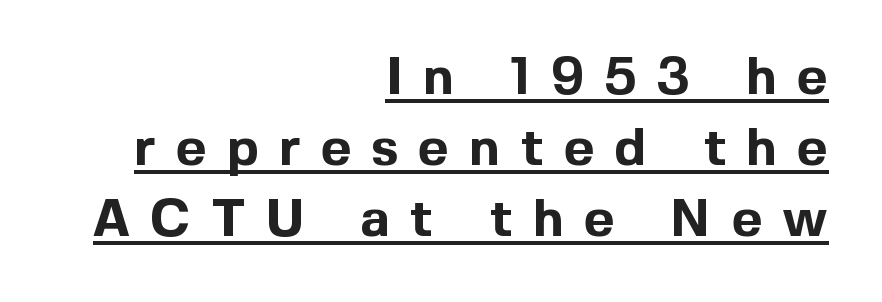
{"serif": "no", "italic": "no", "bold": "yes", "weight": "bold", "width": "normal", "x_height": "medium", "monospaced": "no", "underline": "yes", "align": "right", "line_spacing": "normal", "line_spacing_ratio": 1.34, "letter_spacing": "wide", "letter_spacing_em": 0.38, "glyph_px": 53}
